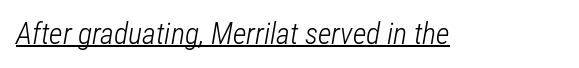
These lines were composed using italics. Glance below the letters and you will spot a drawn line. Do the characters align in a grid? No, the font is proportional. No extra tracking has been applied to these lines. Letters have the restrained weight of plain body copy at most.
